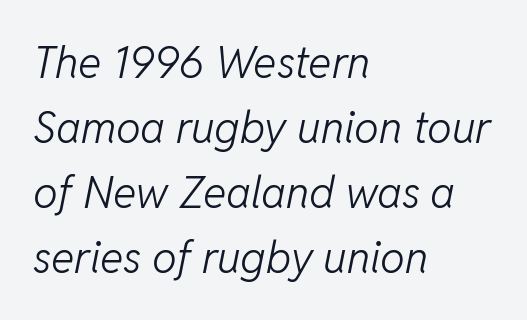
Q: Is the text bold? A: No.
Q: Is the text italic (slanted)? A: Yes, it leans right by about 11 degrees.
Q: Is the text underlined? A: No.
Q: How is the paragraph aligned? A: Left-aligned.
Q: Is the spacing between letters normal or unusually wide? A: Normal.
Q: Is the spacing between lines tight, normal or loose? A: Normal.
Q: Width (condensed, normal, or wide)? A: Normal.
Q: Stroke contrast? A: Low.
Q: x-height? A: Medium.
Q: Monospaced? A: No.
